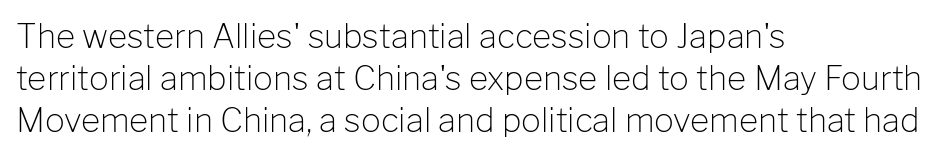
The image shows 33 px light sans-serif type, upright; set left-aligned, normal line spacing (1.27x), normal letter spacing, not underlined; low stroke contrast and a medium x-height.
